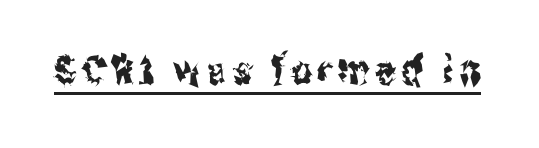
The specimen reads as upright at a glance. This rendering features underlined lettering. Character widths vary here, with narrow letters taking less room than wide ones. The typeface chosen for these lines omits serifs.
